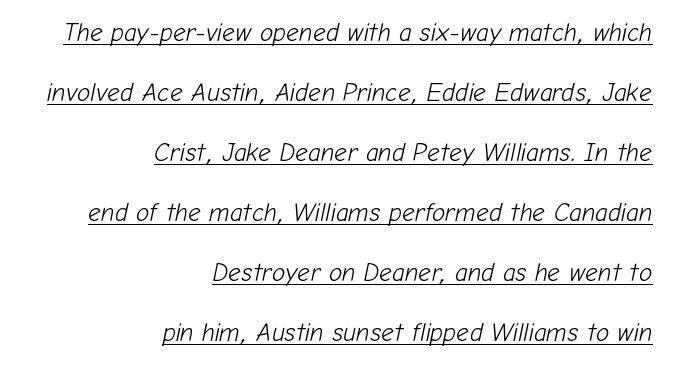
{"italic": "yes", "lean": "right", "slant_degrees": 12, "bold": "no", "underline": "yes", "align": "right", "line_spacing": "loose", "line_spacing_ratio": 2.4, "letter_spacing": "normal", "letter_spacing_em": 0.0, "glyph_px": 25}
